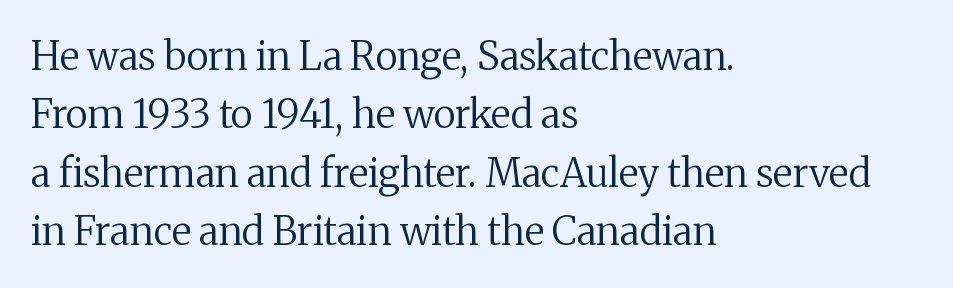
This rendering uses left alignment, leaving the right contour irregular. Weight: regular or lighter. Note: serifs present on the glyphs. Style check: upright. Descenders are the only things crossing below the line.
